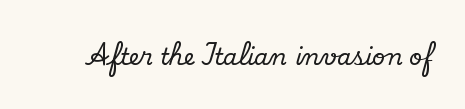
The image shows 23 px text type; set normal letter spacing, not underlined.
